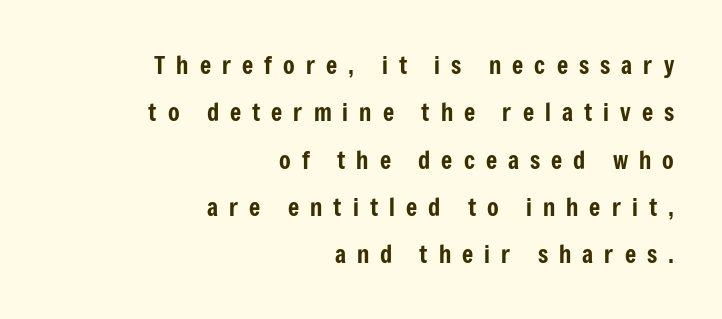
Q: Is the text italic (slanted)? A: No, it is upright.
Q: Is the text underlined? A: No.
Q: How is the paragraph aligned? A: Right-aligned.
Q: Is the spacing between letters normal or unusually wide? A: Unusually wide.
Q: Is the spacing between lines tight, normal or loose? A: Loose.
